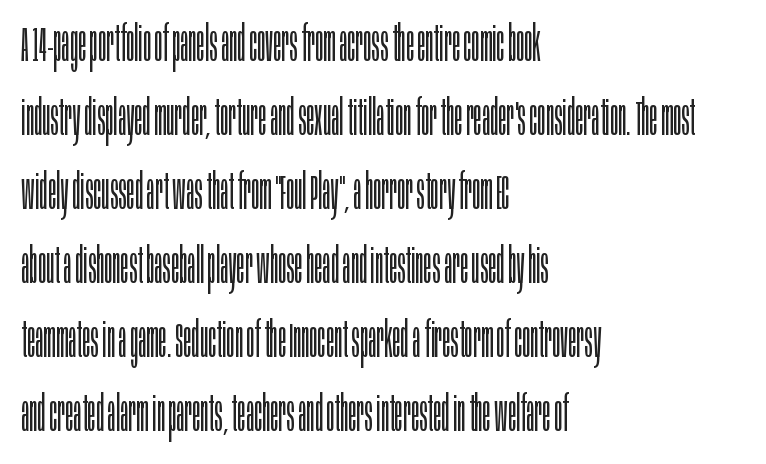
Q: Is the text bold? A: No.
Q: Is the text italic (slanted)? A: No, it is upright.
Q: Is the typeface a serif or a sans-serif typeface? A: Sans-serif.
Q: Is the text underlined? A: No.
Q: How is the paragraph aligned? A: Left-aligned.
Q: Is the spacing between letters normal or unusually wide? A: Normal.
Q: Is the spacing between lines tight, normal or loose? A: Normal.
Q: Width (condensed, normal, or wide)? A: Condensed.
Q: Stroke contrast? A: Low.
Q: x-height? A: Large.
Q: Monospaced? A: No.
